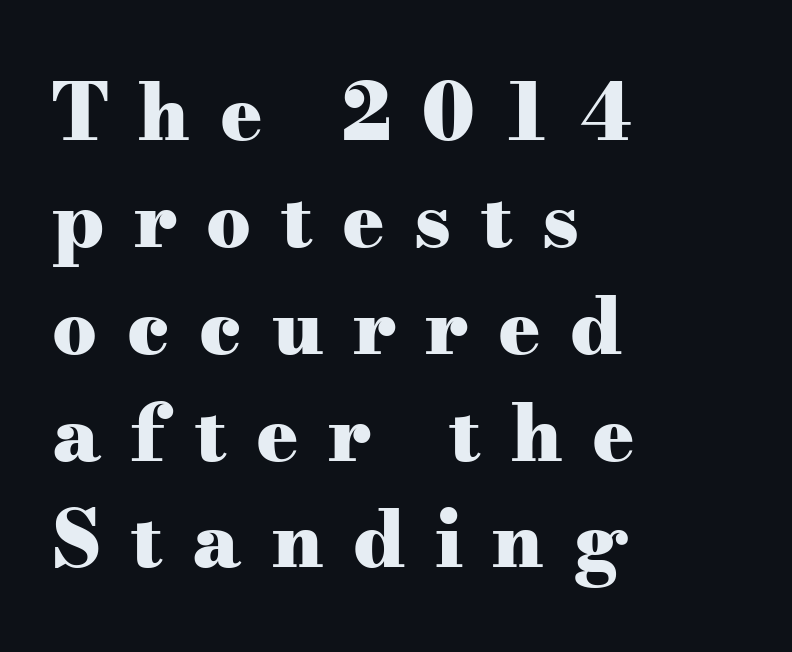
The image shows 78 px heavy, wide serif type, upright; set left-aligned, normal line spacing (1.37x), unusually wide letter spacing (+0.38 em), not underlined; medium stroke contrast and a small x-height.
